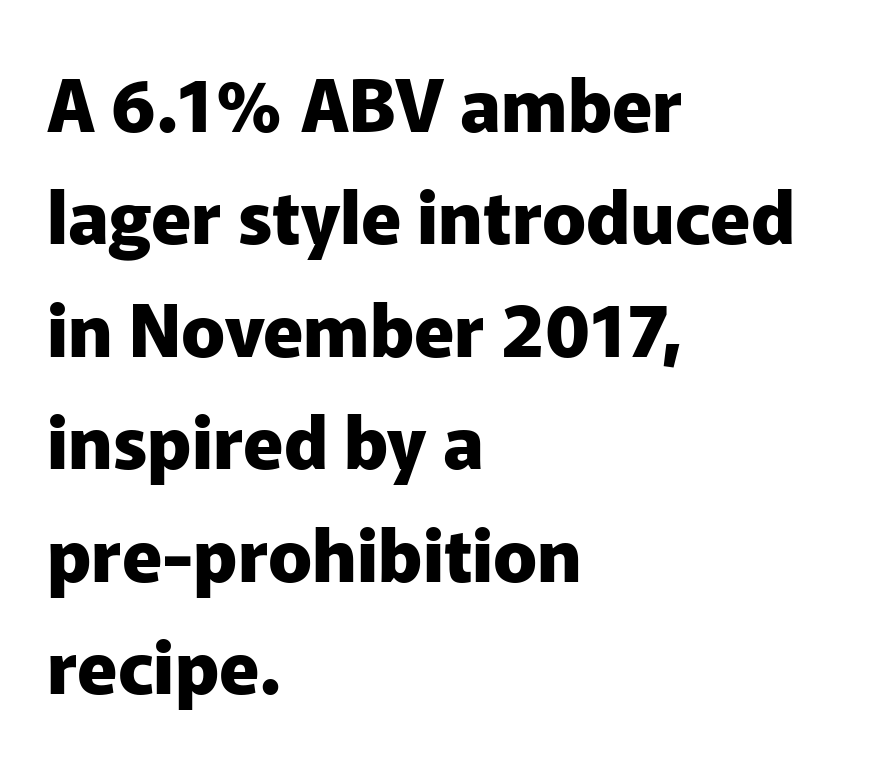
Q: Is the text bold? A: Yes.
Q: Is the text italic (slanted)? A: No, it is upright.
Q: Is the typeface a serif or a sans-serif typeface? A: Sans-serif.
Q: Is the text underlined? A: No.
Q: How is the paragraph aligned? A: Left-aligned.
Q: Is the spacing between letters normal or unusually wide? A: Normal.
Q: Is the spacing between lines tight, normal or loose? A: Normal.
Q: Width (condensed, normal, or wide)? A: Normal.
Q: Stroke contrast? A: Low.
Q: x-height? A: Medium.
Q: Monospaced? A: No.
